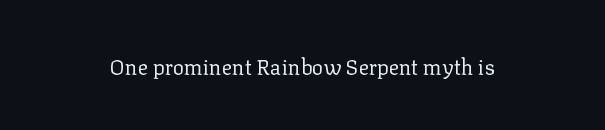
The image shows 21 px text type, upright; set normal letter spacing, not underlined.
